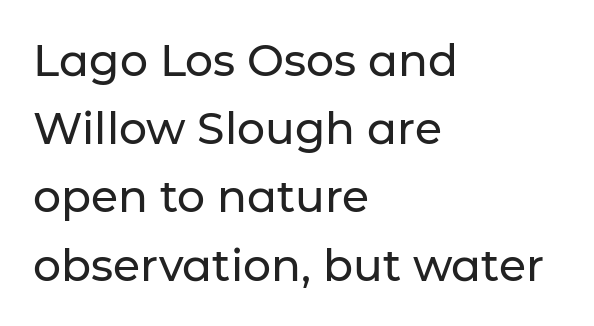
{"serif": "no", "italic": "no", "width": "normal", "stroke_contrast": "low", "x_height": "medium", "monospaced": "no", "underline": "no", "align": "left", "line_spacing": "normal", "line_spacing_ratio": 1.55, "letter_spacing": "normal", "letter_spacing_em": 0.0, "glyph_px": 44}
